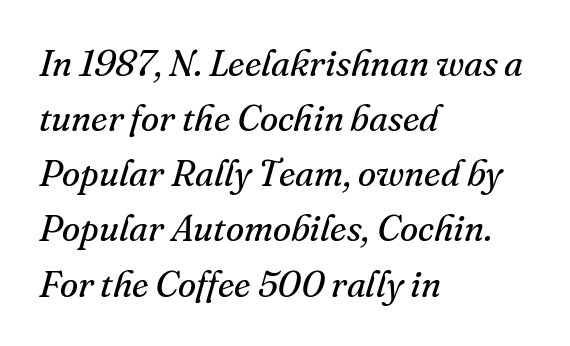
{"serif": "yes", "italic": "yes", "lean": "right", "slant_degrees": 16, "bold": "no", "weight": "regular", "width": "normal", "stroke_contrast": "medium", "x_height": "small", "monospaced": "no", "underline": "no", "align": "left", "line_spacing": "normal", "line_spacing_ratio": 1.49, "letter_spacing": "normal", "letter_spacing_em": 0.0, "glyph_px": 37}
